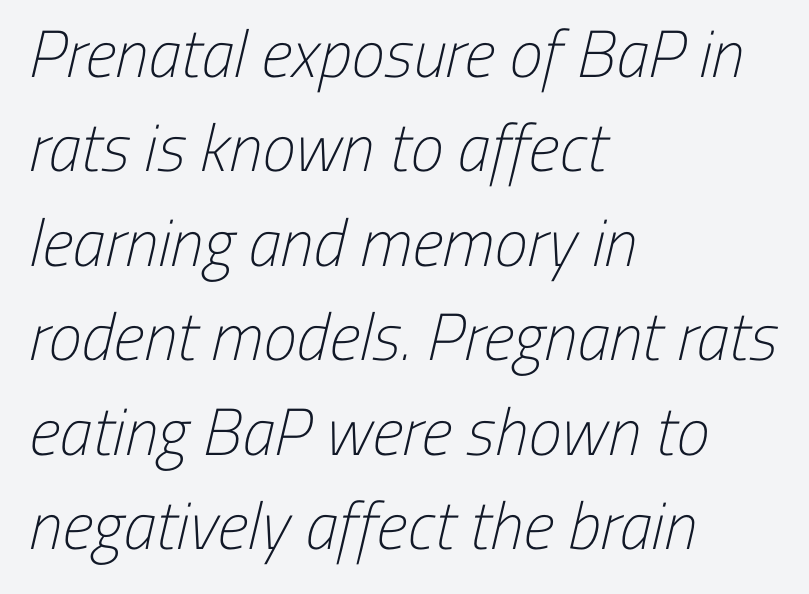
Q: Is the text bold? A: No.
Q: Is the typeface a serif or a sans-serif typeface? A: Sans-serif.
Q: Is the text underlined? A: No.
Q: How is the paragraph aligned? A: Left-aligned.
Q: Is the spacing between letters normal or unusually wide? A: Normal.
Q: Is the spacing between lines tight, normal or loose? A: Normal.
Q: Width (condensed, normal, or wide)? A: Condensed.
Q: Stroke contrast? A: Low.
Q: x-height? A: Medium.
Q: Monospaced? A: No.
